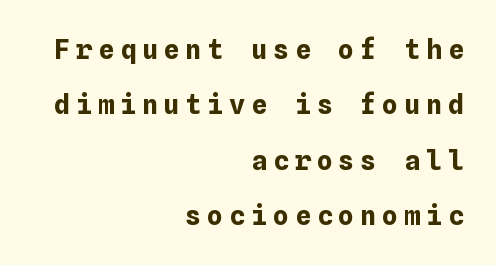
{"italic": "no", "bold": "yes", "underline": "no", "align": "right", "line_spacing": "loose", "line_spacing_ratio": 2.05, "letter_spacing": "wide", "letter_spacing_em": 0.21, "glyph_px": 27}
